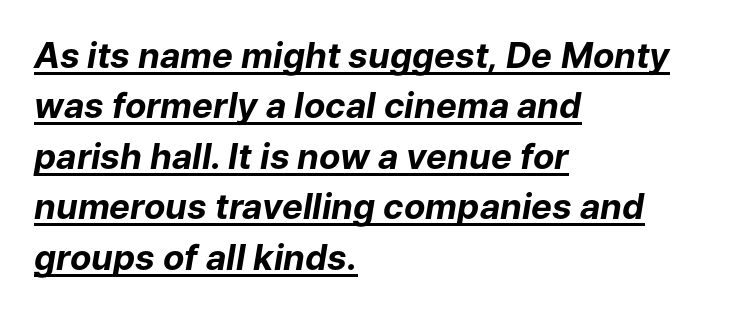
The image shows 35 px bold type, italic (leaning right); set left-aligned, normal line spacing (1.44x), normal letter spacing, underlined; low stroke contrast and a medium x-height.
